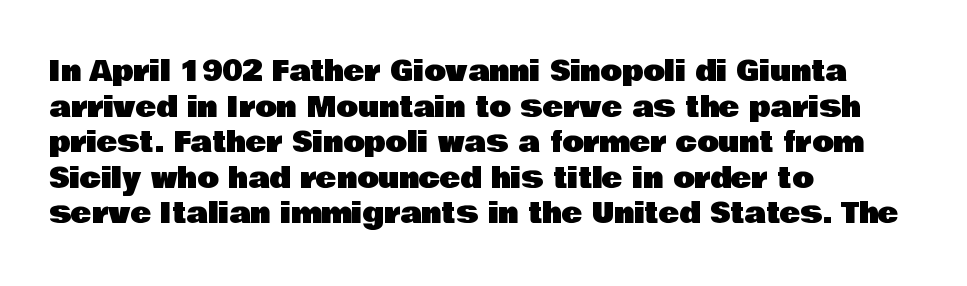
{"serif": "no", "italic": "no", "width": "normal", "stroke_contrast": "low", "x_height": "large", "monospaced": "no", "underline": "no", "align": "left", "line_spacing": "normal", "line_spacing_ratio": 1.27, "letter_spacing": "normal", "letter_spacing_em": 0.0, "glyph_px": 28}
